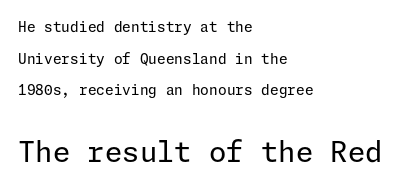
{"serif": "no", "italic": "no", "bold": "no", "weight": "regular", "width": "normal", "stroke_contrast": "low", "x_height": "medium", "underline": "no", "align": "left", "line_spacing": "loose", "line_spacing_ratio": 2.26, "letter_spacing": "normal", "letter_spacing_em": 0.0, "larger_block": "second", "size_ratio": 2.0, "glyph_px": 28}
